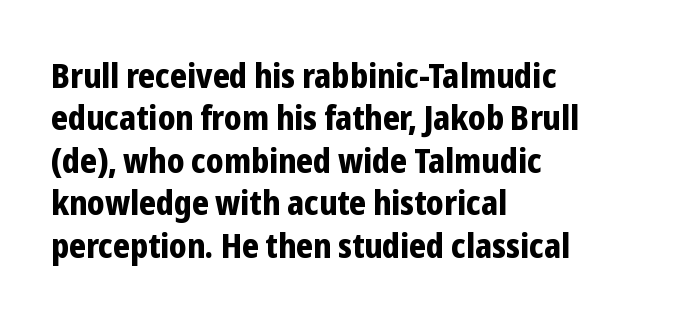
Q: Is the text bold? A: Yes.
Q: Is the text italic (slanted)? A: No, it is upright.
Q: Is the typeface a serif or a sans-serif typeface? A: Sans-serif.
Q: Is the text underlined? A: No.
Q: How is the paragraph aligned? A: Left-aligned.
Q: Is the spacing between letters normal or unusually wide? A: Normal.
Q: Is the spacing between lines tight, normal or loose? A: Normal.
Q: Width (condensed, normal, or wide)? A: Condensed.
Q: Stroke contrast? A: Low.
Q: x-height? A: Medium.
Q: Monospaced? A: No.
